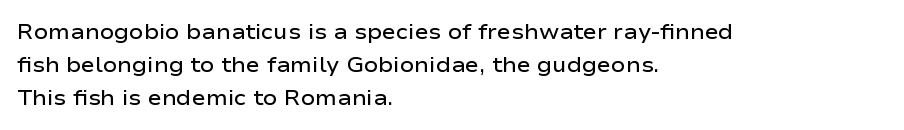
{"italic": "no", "bold": "semi", "underline": "no", "align": "left", "line_spacing": "normal", "line_spacing_ratio": 1.57, "letter_spacing": "normal", "letter_spacing_em": 0.0, "glyph_px": 21}
